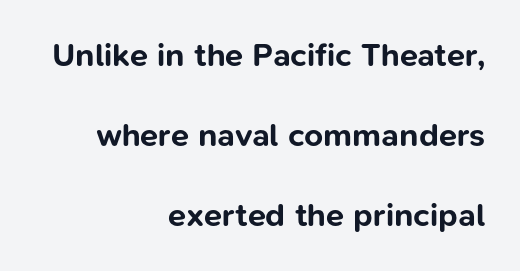
The image shows 33 px bold sans-serif type, upright; set right-aligned, loose line spacing (2.43x), normal letter spacing, not underlined; low stroke contrast and a medium x-height.
